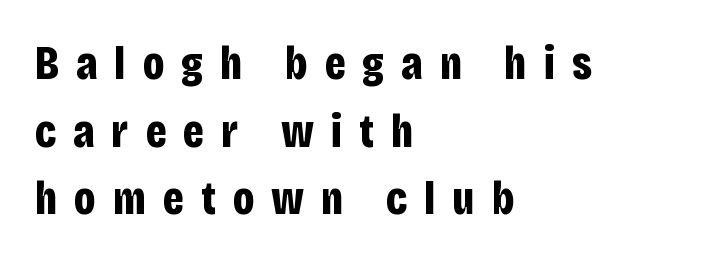
Weight: bold. Quick note: underline off. Notice how the passage keeps a crisp vertical edge on the left only. This rendering widens character spacing well past its baseline value. The designer went with a sans here, leaving each stem footless. The passage shown is typed in a proportional face where columns would drift.
